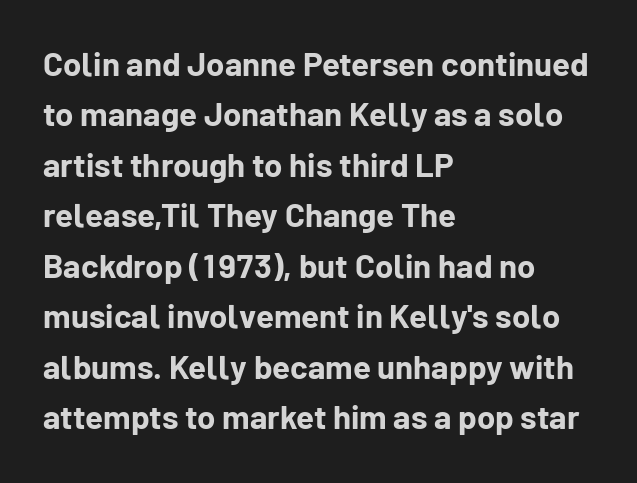
Tracking value appears to be zero — textbook default spacing. The rendering uses a moderate line-height, typical for paragraphs. This is the regular roman posture of the typeface. Nobody drew a line under any word here. Here the designer chose a conventional face with non-uniform glyph widths.
